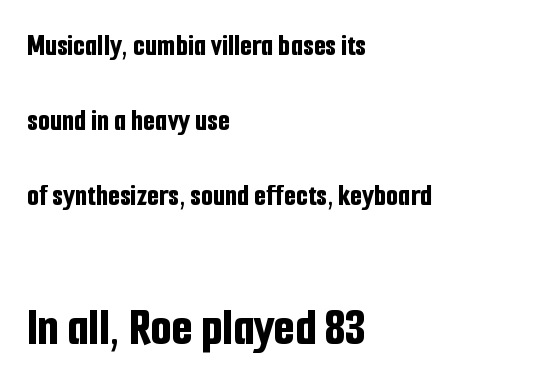
The image shows 54 px bold, condensed sans-serif type, upright; set left-aligned, loose line spacing (2.42x), normal letter spacing, not underlined; the second (bottom) block is 1.74x larger; low stroke contrast and a medium x-height.
